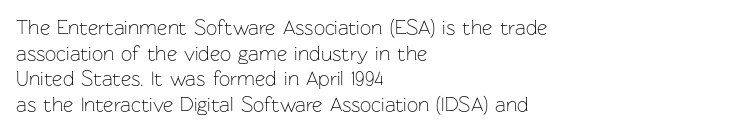
The weight would be labelled regular, book, light, or lighter still. Tall strokes in this sample are plumb rather than angled. These lines stack with their left ends in a neat column. Unmarked baselines from the first word to the last. Regular leading. A typesetter would call this zero additional tracking.
